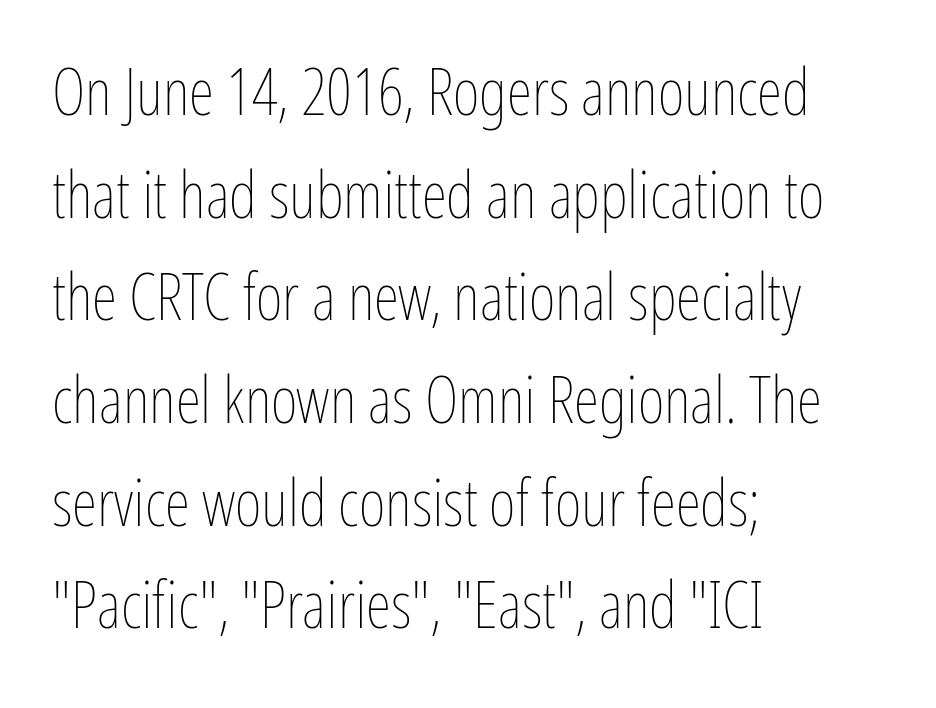
The image shows 65 px thin, condensed type, upright; set left-aligned, normal line spacing (1.58x), normal letter spacing, not underlined; low stroke contrast and a medium x-height.
